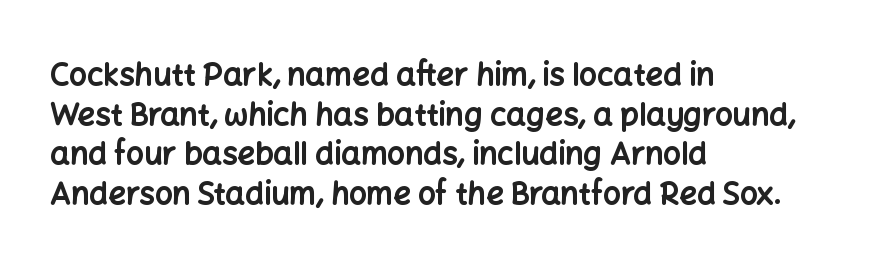
The image shows 31 px bold sans-serif type, upright; set left-aligned, normal line spacing (1.28x), normal letter spacing, not underlined; low stroke contrast and a medium x-height.
